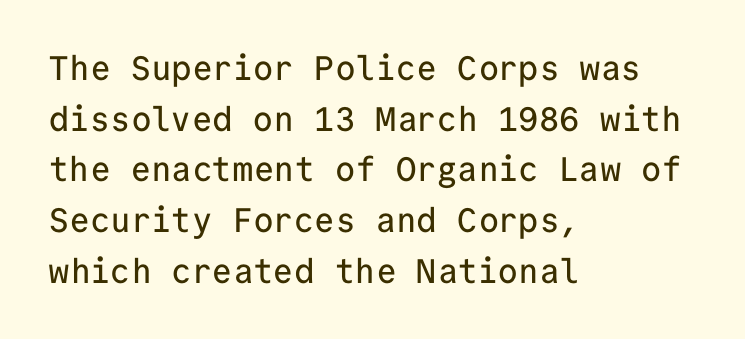
Q: Is the text italic (slanted)? A: No, it is upright.
Q: Is the typeface a serif or a sans-serif typeface? A: Sans-serif.
Q: Is the text underlined? A: No.
Q: How is the paragraph aligned? A: Left-aligned.
Q: Is the spacing between letters normal or unusually wide? A: Normal.
Q: Is the spacing between lines tight, normal or loose? A: Normal.
Q: Width (condensed, normal, or wide)? A: Normal.
Q: Stroke contrast? A: Low.
Q: x-height? A: Medium.
Q: Monospaced? A: Yes.
